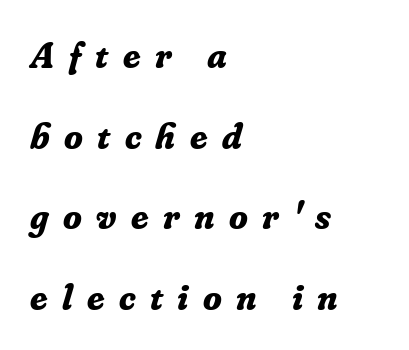
{"serif": "yes", "italic": "yes", "lean": "right", "slant_degrees": 16, "bold": "yes", "weight": "bold", "width": "normal", "stroke_contrast": "low", "x_height": "small", "monospaced": "no", "underline": "no", "align": "left", "line_spacing": "loose", "line_spacing_ratio": 2.12, "letter_spacing": "wide", "letter_spacing_em": 0.38, "glyph_px": 38}
